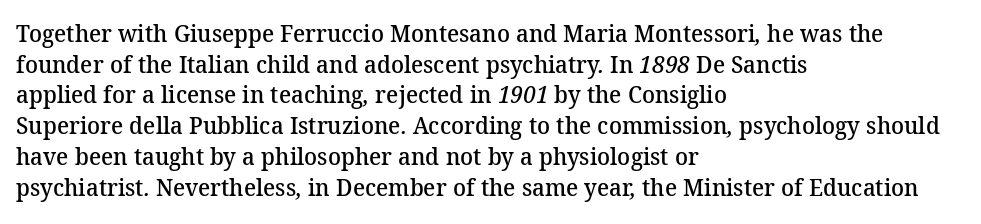
The rendering keeps characters at their native spacing. The specimen omits any rule beneath the text block's lines. Each new line begins a customary step beneath the previous one. Left-aligned paragraph, ragged on the right. On the weight axis this lands at semibold, roughly 600.
